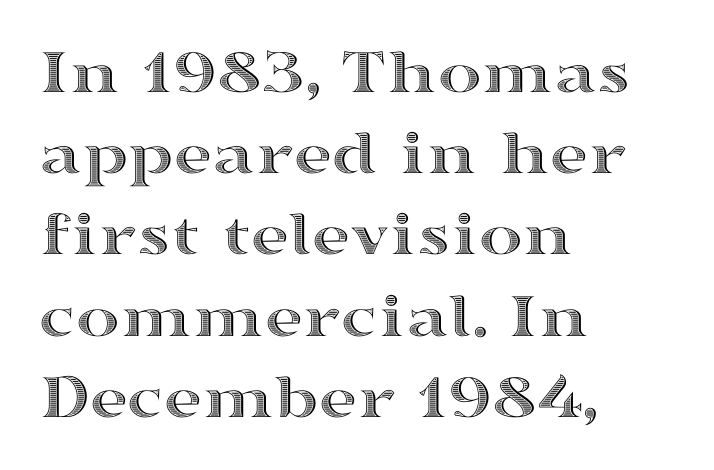
{"italic": "no", "width": "wide", "x_height": "medium", "monospaced": "no", "underline": "no", "align": "left", "line_spacing_ratio": 1.23, "letter_spacing": "normal", "letter_spacing_em": 0.0, "glyph_px": 66}
